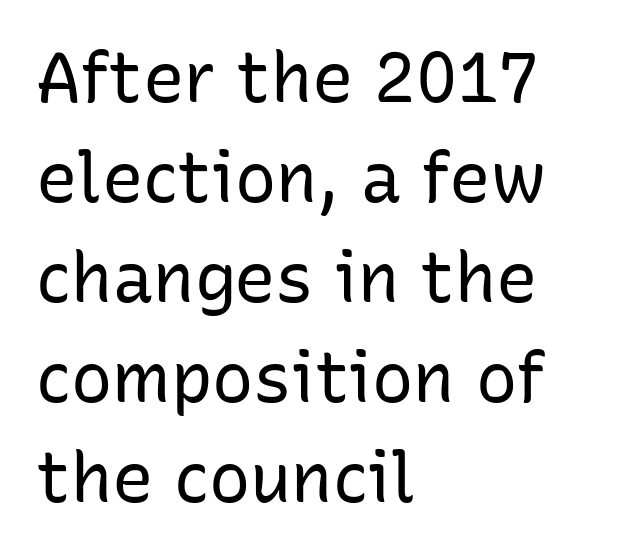
Q: Is the text bold? A: No.
Q: Is the text italic (slanted)? A: No, it is upright.
Q: Is the typeface a serif or a sans-serif typeface? A: Sans-serif.
Q: Is the text underlined? A: No.
Q: How is the paragraph aligned? A: Left-aligned.
Q: Is the spacing between letters normal or unusually wide? A: Normal.
Q: Is the spacing between lines tight, normal or loose? A: Normal.
Q: Width (condensed, normal, or wide)? A: Normal.
Q: Stroke contrast? A: Low.
Q: x-height? A: Medium.
Q: Monospaced? A: No.
